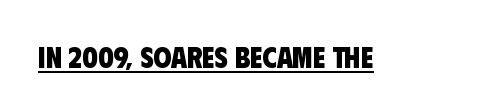
The image shows 29 px heavy, condensed sans-serif type; set normal letter spacing, underlined; low stroke contrast and a large x-height.
